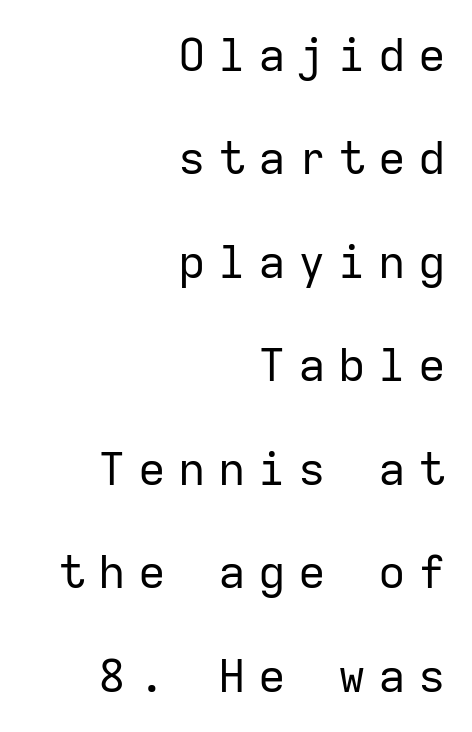
{"serif": "no", "italic": "no", "bold": "no", "weight": "regular", "width": "normal", "stroke_contrast": "low", "x_height": "medium", "monospaced": "yes", "underline": "no", "align": "right", "line_spacing": "loose", "line_spacing_ratio": 2.25, "letter_spacing": "wide", "letter_spacing_em": 0.27, "glyph_px": 46}
